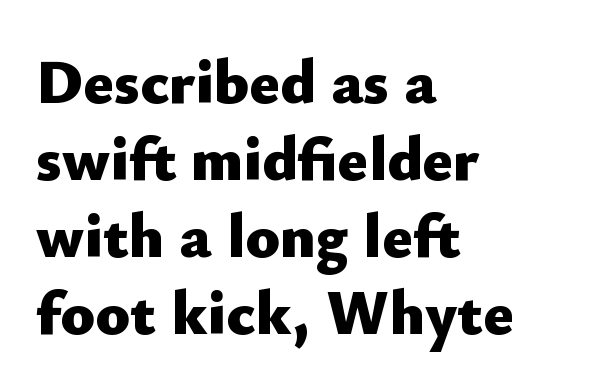
Q: Is the text bold? A: Yes.
Q: Is the text italic (slanted)? A: No, it is upright.
Q: Is the typeface a serif or a sans-serif typeface? A: Sans-serif.
Q: Is the text underlined? A: No.
Q: How is the paragraph aligned? A: Left-aligned.
Q: Is the spacing between letters normal or unusually wide? A: Normal.
Q: Width (condensed, normal, or wide)? A: Normal.
Q: Stroke contrast? A: Low.
Q: x-height? A: Small.
Q: Monospaced? A: No.
